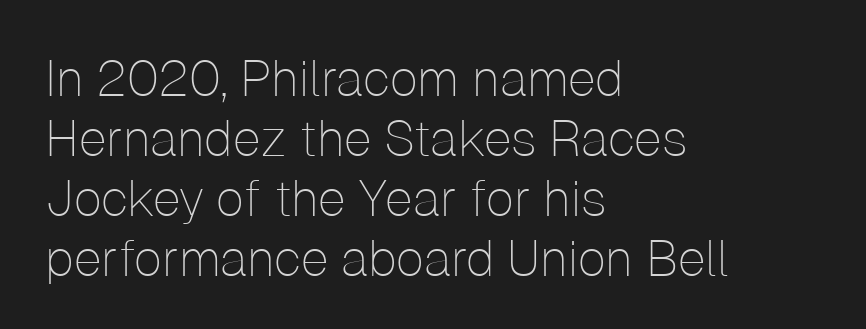
The image shows 50 px thin sans-serif type, upright; set left-aligned, line spacing 1.2x, normal letter spacing, not underlined; low stroke contrast and a medium x-height.
